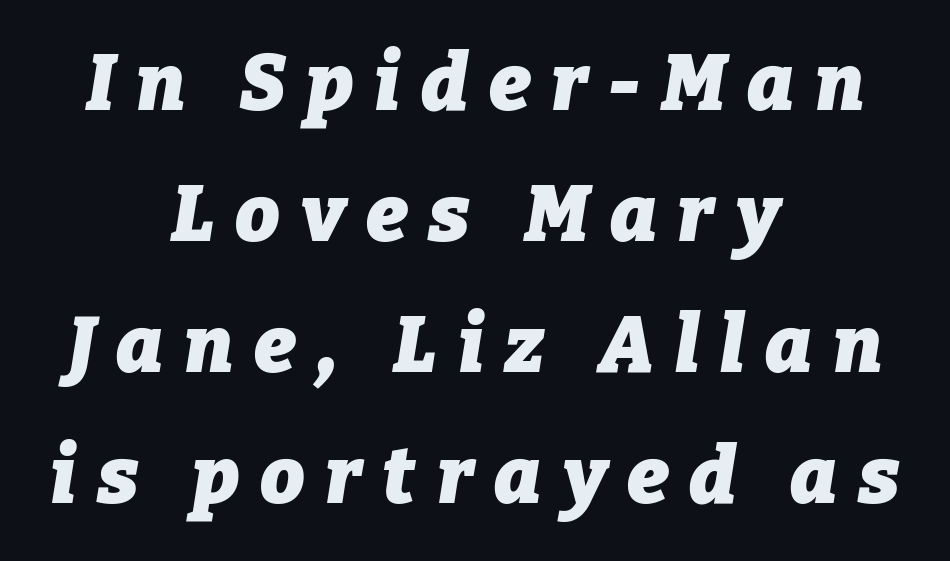
Regarding leading, the lines here are spaced in the standard way. The paragraph has two soft edges and a firm central axis. This sample uses an oblique cut, with every glyph tilted off the vertical. Each row of text sits above clean, open space. Thick stems and heavy bowls — unmistakably bold. This sample uses expanded letter spacing, leaving extra air between glyphs.
